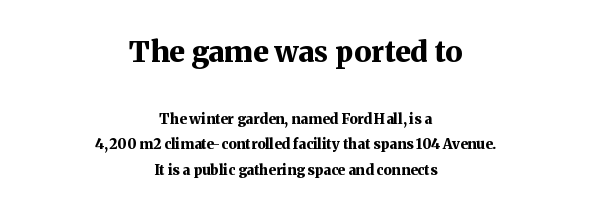
{"serif": "yes", "italic": "no", "bold": "yes", "weight": "bold", "width": "normal", "stroke_contrast": "medium", "x_height": "medium", "monospaced": "no", "underline": "no", "align": "center", "line_spacing_ratio": 1.84, "letter_spacing": "normal", "letter_spacing_em": 0.0, "larger_block": "first", "size_ratio": 2.07, "glyph_px": 29}
